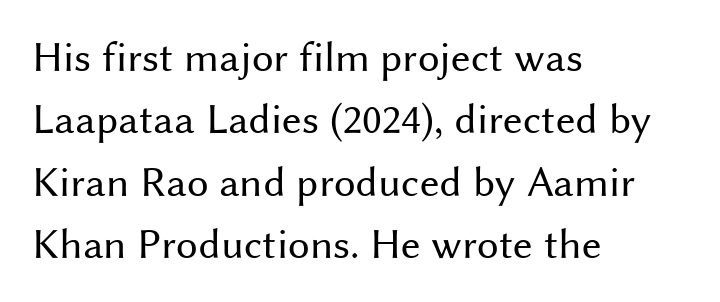
{"serif": "no", "italic": "no", "bold": "no", "weight": "regular", "width": "normal", "stroke_contrast": "medium", "x_height": "medium", "monospaced": "no", "underline": "no", "align": "left", "line_spacing": "normal", "line_spacing_ratio": 1.45, "letter_spacing": "normal", "letter_spacing_em": 0.0, "glyph_px": 43}
